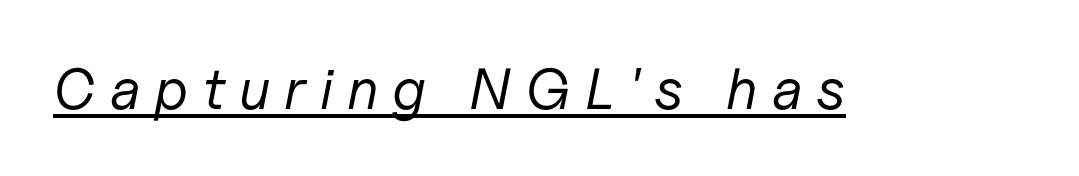
Q: Is the text bold? A: No.
Q: Is the text italic (slanted)? A: Yes, it leans right by about 11 degrees.
Q: Is the text underlined? A: Yes.
Q: Is the spacing between letters normal or unusually wide? A: Unusually wide.
Q: Width (condensed, normal, or wide)? A: Normal.
Q: Stroke contrast? A: Low.
Q: x-height? A: Medium.
Q: Monospaced? A: No.
